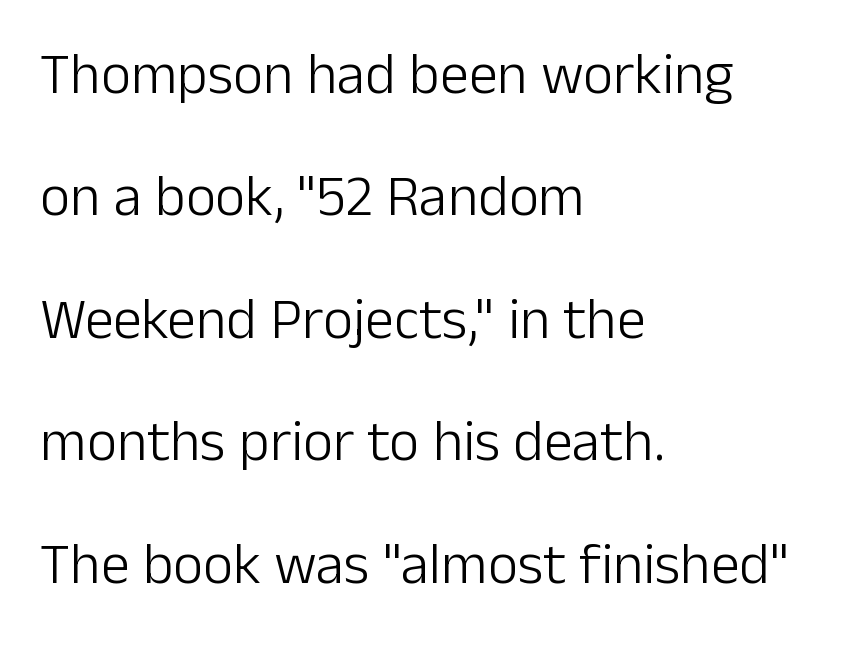
The cut favours lightness, reaching ordinary text weight at its darkest. Character widths vary here, with narrow letters taking less room than wide ones. The tracking reads as untouched default to a designer's eye. Words float on clear page, feet unadorned.
